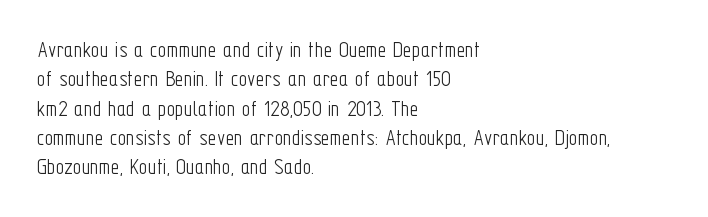
Notice how the stems are strictly vertical — no italics here. Standard letterfit; no display-style spreading of the glyphs. The space beneath each line is pristine and unruled. Counters stay open thanks to moderate or lighter strokes. A classic flush-left, rag-right setting is used for this passage.
